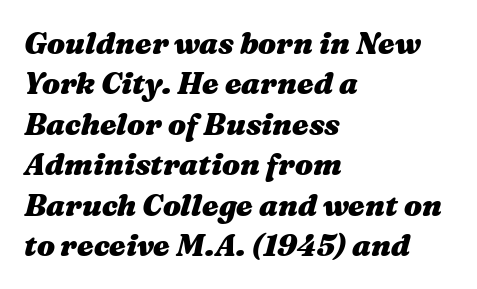
{"italic": "yes", "lean": "right", "slant_degrees": 16, "bold": "yes", "weight": "heavy", "width": "wide", "stroke_contrast": "medium", "x_height": "medium", "monospaced": "no", "underline": "no", "align": "left", "line_spacing": "normal", "line_spacing_ratio": 1.35, "letter_spacing": "normal", "letter_spacing_em": 0.0, "glyph_px": 30}
